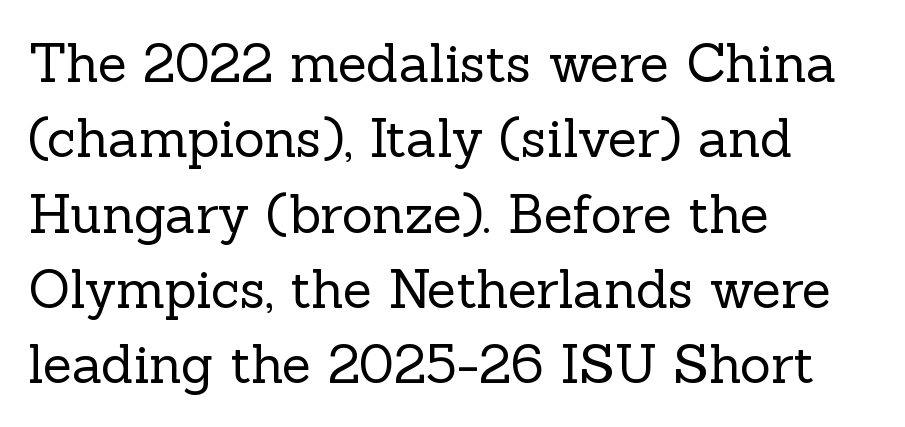
{"serif": "yes", "italic": "no", "bold": "no", "weight": "regular", "width": "normal", "x_height": "medium", "monospaced": "no", "underline": "no", "align": "left", "line_spacing": "normal", "line_spacing_ratio": 1.42, "letter_spacing": "normal", "letter_spacing_em": 0.0, "glyph_px": 53}
